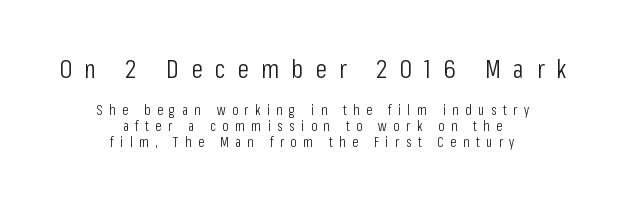
If you measured baseline to baseline, you'd find a short distance. Summary of weight: not heavy and not bold. Centered paragraph, ragged on both sides. Ascenders rise straight up at ninety degrees.
